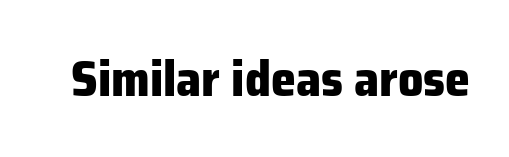
{"serif": "no", "italic": "no", "bold": "yes", "weight": "heavy", "width": "normal", "stroke_contrast": "low", "x_height": "medium", "monospaced": "no", "underline": "no", "letter_spacing": "normal", "letter_spacing_em": 0.0, "glyph_px": 50}
